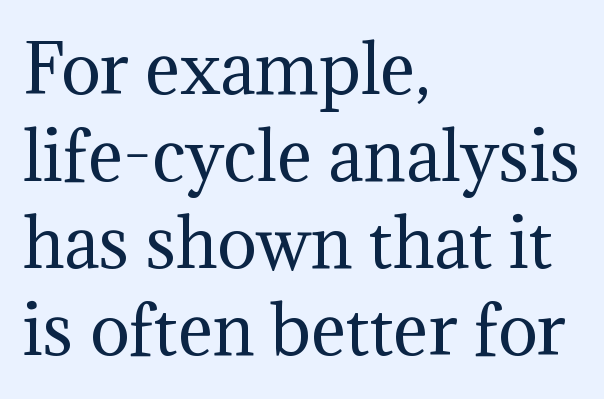
{"serif": "yes", "italic": "no", "bold": "no", "weight": "regular", "width": "normal", "stroke_contrast": "medium", "x_height": "medium", "monospaced": "no", "underline": "no", "align": "left", "line_spacing": "normal", "line_spacing_ratio": 1.32, "letter_spacing": "normal", "letter_spacing_em": 0.0, "glyph_px": 66}
